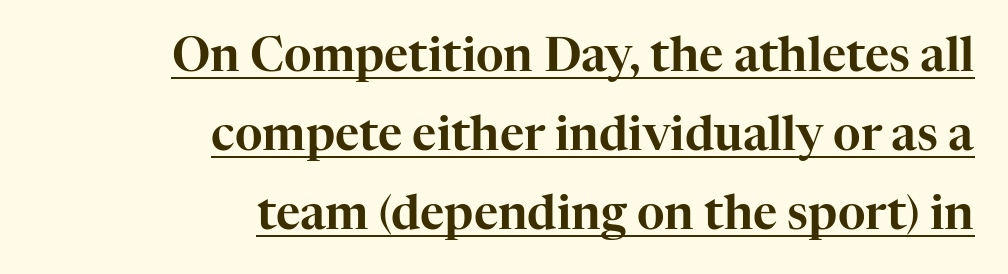
The image shows 47 px serif type, upright; set right-aligned, normal line spacing (1.68x), normal letter spacing, underlined; high stroke contrast and a medium x-height.
